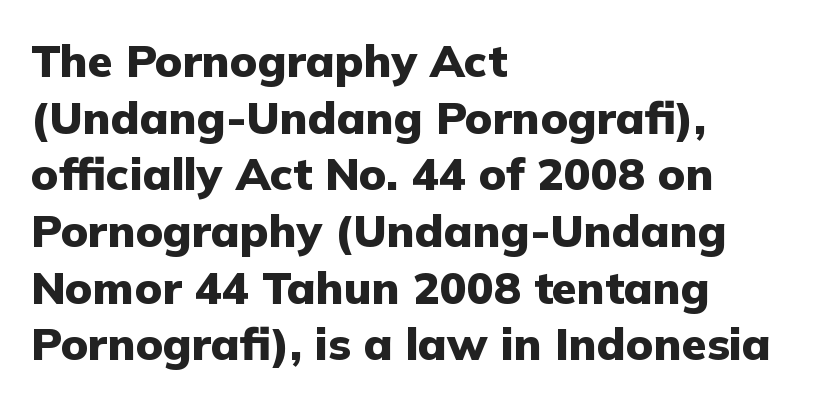
Characters remain perfectly vertical along every line. The face used here has the dense, thick strokes of a bold. Does the leading feel generous? No, just average. This rendering uses left alignment, leaving the right contour irregular.
